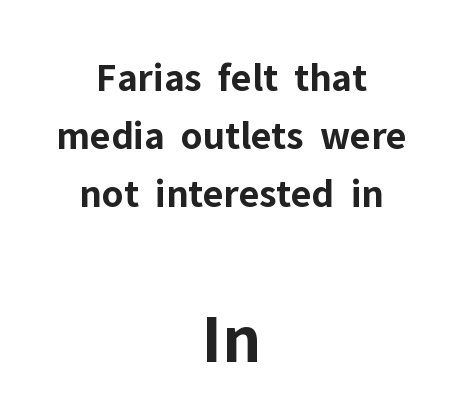
The image shows 71 px bold sans-serif type, upright; set centered, normal line spacing (1.42x), normal letter spacing, not underlined; the second (bottom) block is 1.73x larger; low stroke contrast and a medium x-height.
